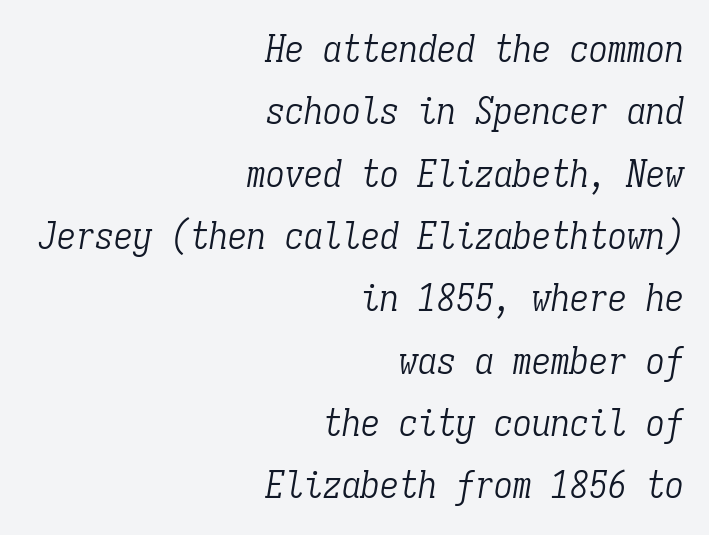
Q: Is the text bold? A: No.
Q: Is the text italic (slanted)? A: Yes, it leans right by about 9 degrees.
Q: Is the typeface a serif or a sans-serif typeface? A: Serif.
Q: Is the text underlined? A: No.
Q: How is the paragraph aligned? A: Right-aligned.
Q: Is the spacing between letters normal or unusually wide? A: Normal.
Q: Is the spacing between lines tight, normal or loose? A: Normal.
Q: Width (condensed, normal, or wide)? A: Condensed.
Q: Stroke contrast? A: Low.
Q: x-height? A: Medium.
Q: Monospaced? A: Yes.
